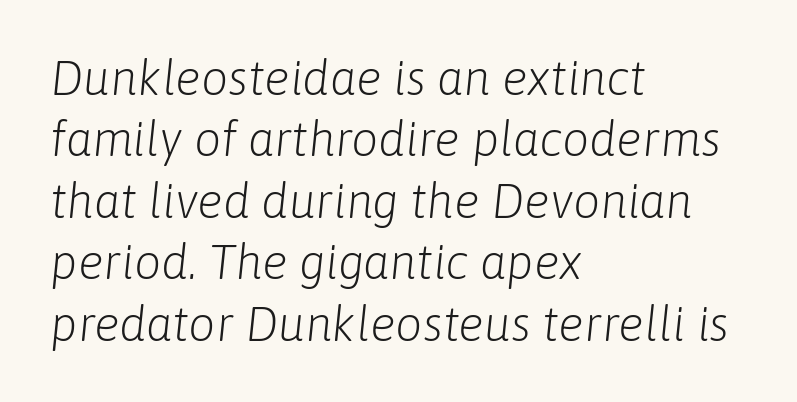
Q: Is the text bold? A: No.
Q: Is the text italic (slanted)? A: Yes, it leans right by about 6 degrees.
Q: Is the text underlined? A: No.
Q: How is the paragraph aligned? A: Left-aligned.
Q: Is the spacing between letters normal or unusually wide? A: Normal.
Q: Is the spacing between lines tight, normal or loose? A: Normal.
Q: Width (condensed, normal, or wide)? A: Normal.
Q: Stroke contrast? A: Low.
Q: x-height? A: Medium.
Q: Monospaced? A: No.
